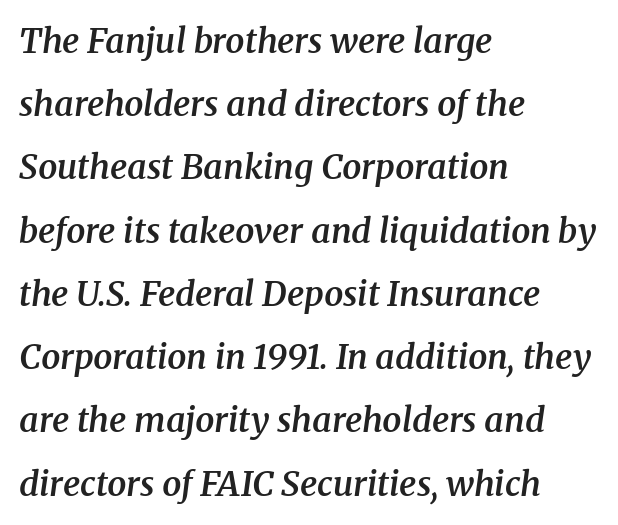
{"serif": "yes", "italic": "yes", "lean": "right", "slant_degrees": 8, "bold": "semi", "weight": "semibold", "width": "normal", "stroke_contrast": "medium", "x_height": "medium", "monospaced": "no", "underline": "no", "align": "left", "line_spacing_ratio": 1.86, "letter_spacing": "normal", "letter_spacing_em": 0.0, "glyph_px": 34}
